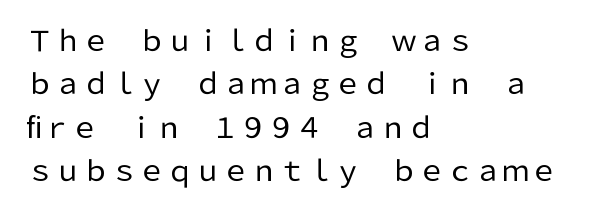
The characters are drawn with everyday or finer stroke widths. Teacher's note: observe the even left margin — that is flush-left alignment. Horizontal bands of white between lines are of average thickness. Unlike italic type, these characters show no tilt at all. Words float on clear page, feet unadorned. These lines are rendered in a variable-pitch font.
